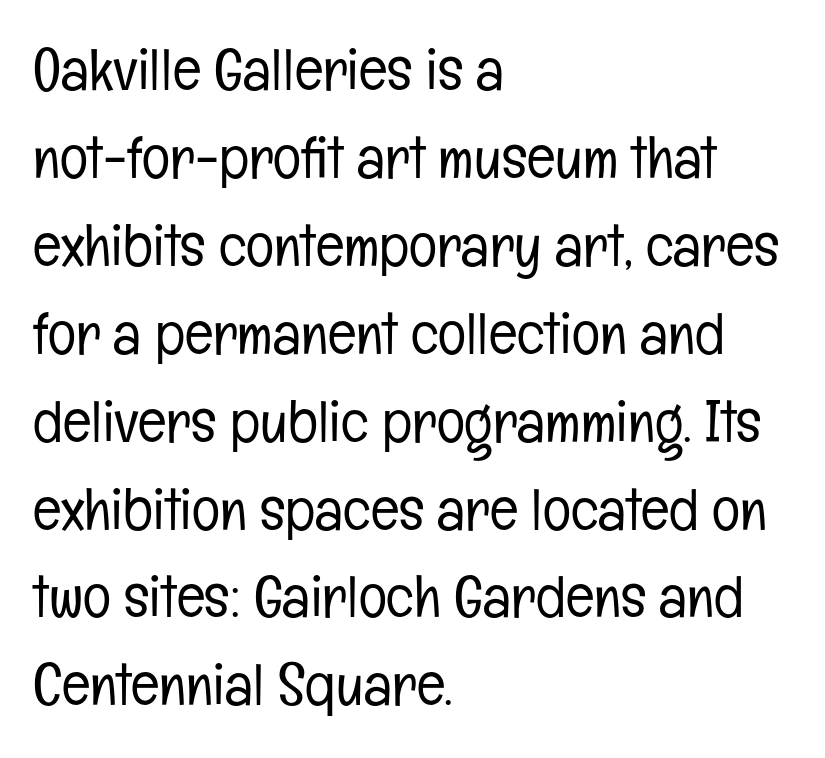
Q: Is the text bold? A: No.
Q: Is the text italic (slanted)? A: No, it is upright.
Q: Is the typeface a serif or a sans-serif typeface? A: Sans-serif.
Q: Is the text underlined? A: No.
Q: How is the paragraph aligned? A: Left-aligned.
Q: Is the spacing between letters normal or unusually wide? A: Normal.
Q: Is the spacing between lines tight, normal or loose? A: Normal.
Q: Width (condensed, normal, or wide)? A: Condensed.
Q: Stroke contrast? A: Low.
Q: x-height? A: Medium.
Q: Monospaced? A: No.
